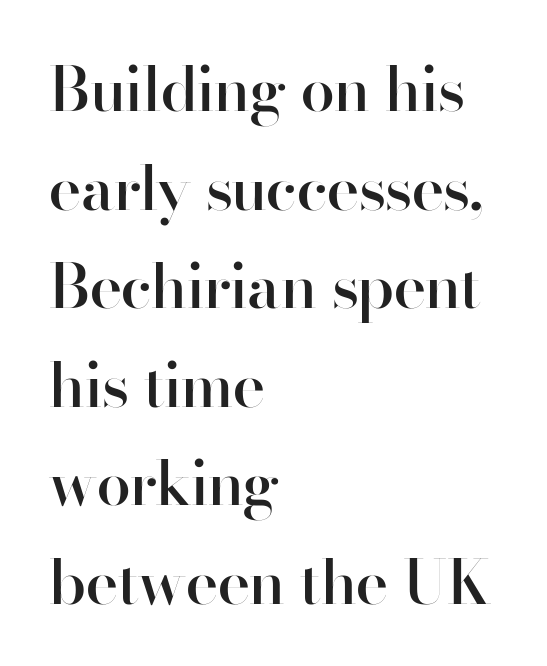
Stroke thickness is moderately raised; the sample reads as semibold. This is roman type, the default non-slanted kind. Reading down the block, your eye returns to a fixed left position each line. Classification — sans serif. Looks like regular typesetting: each glyph gets only the width it needs. Inter-character spacing is left at the font's built-in metrics.
